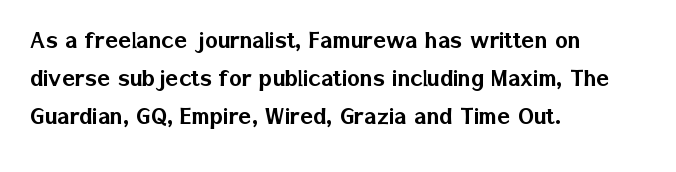
Every stem runs plumb, perpendicular to the baseline. No extra tracking has been applied to these lines. Students, observe: this is what conventionally led text looks like. The rendering anchors every line to the left-hand side. Just letters on the line, the space beneath them empty.
